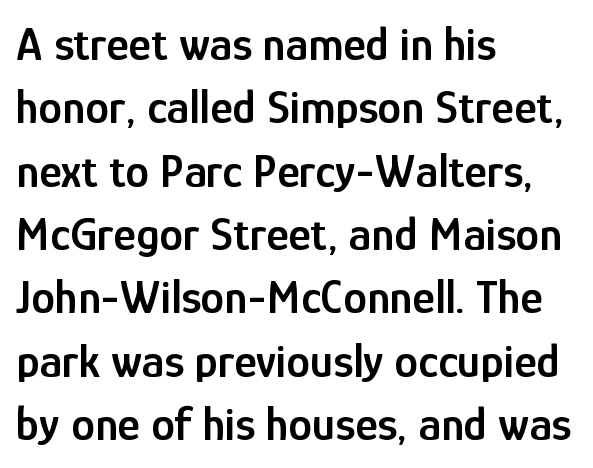
{"serif": "no", "italic": "no", "bold": "semi", "weight": "semibold", "width": "condensed", "stroke_contrast": "low", "x_height": "medium", "monospaced": "no", "underline": "no", "align": "left", "line_spacing": "normal", "line_spacing_ratio": 1.32, "letter_spacing": "normal", "letter_spacing_em": 0.0, "glyph_px": 48}
